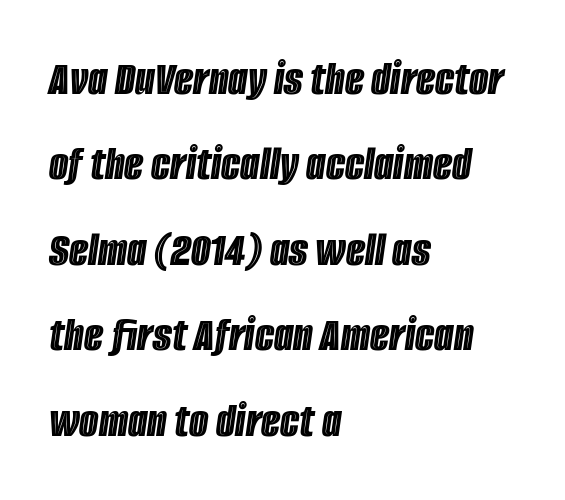
The compositor pushed each line to the left boundary. The font's italic variant was chosen for this text. Spacing between characters is what you'd get straight out of the box. Proportional: the letters do not fall into vertical columns. Descenders are the only things crossing below the line.
